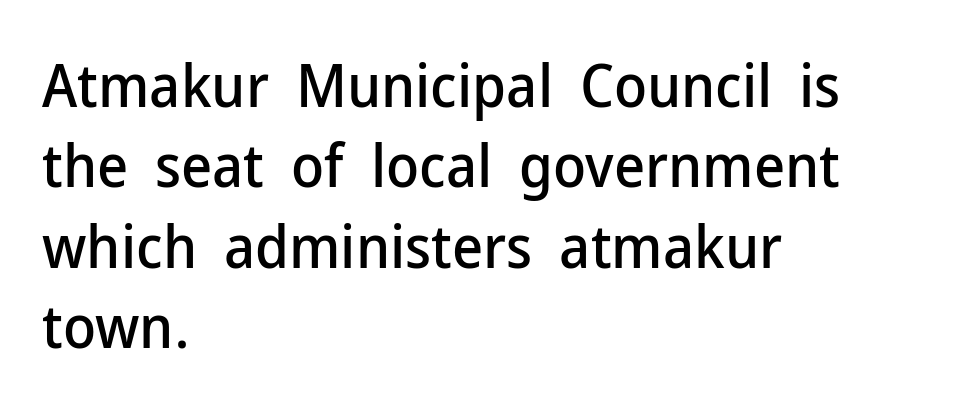
The image shows 60 px sans-serif type, upright; set left-aligned, normal line spacing (1.34x), normal letter spacing, not underlined; low stroke contrast and a medium x-height.
